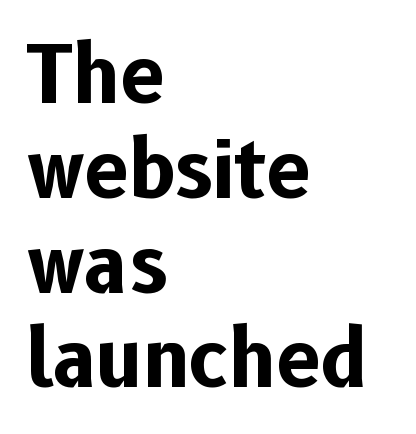
{"serif": "no", "italic": "no", "bold": "yes", "weight": "bold", "width": "normal", "stroke_contrast": "low", "x_height": "medium", "monospaced": "no", "underline": "no", "align": "left", "line_spacing_ratio": 1.2, "letter_spacing": "normal", "letter_spacing_em": 0.0, "glyph_px": 79}
